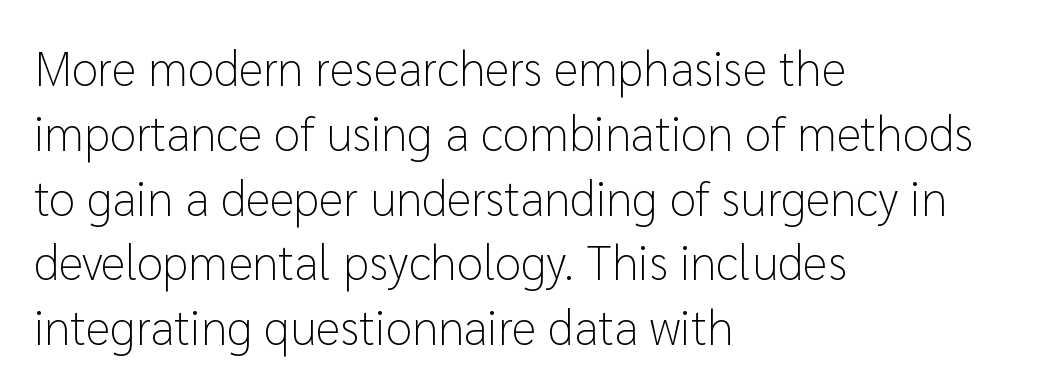
The image shows 48 px light sans-serif type, upright; set left-aligned, normal line spacing (1.35x), normal letter spacing, not underlined; low stroke contrast and a medium x-height.
